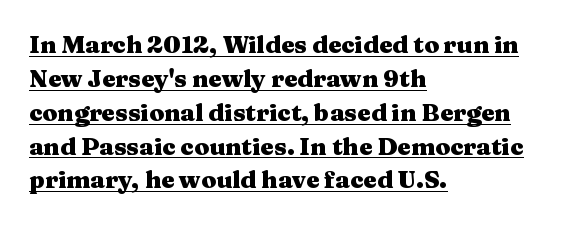
A roman cut, with each character standing at attention. These lines are set flush left with a ragged right edge. Check the space under the baseline: a stroke is drawn there. There is no visible air inserted between adjacent glyphs.
